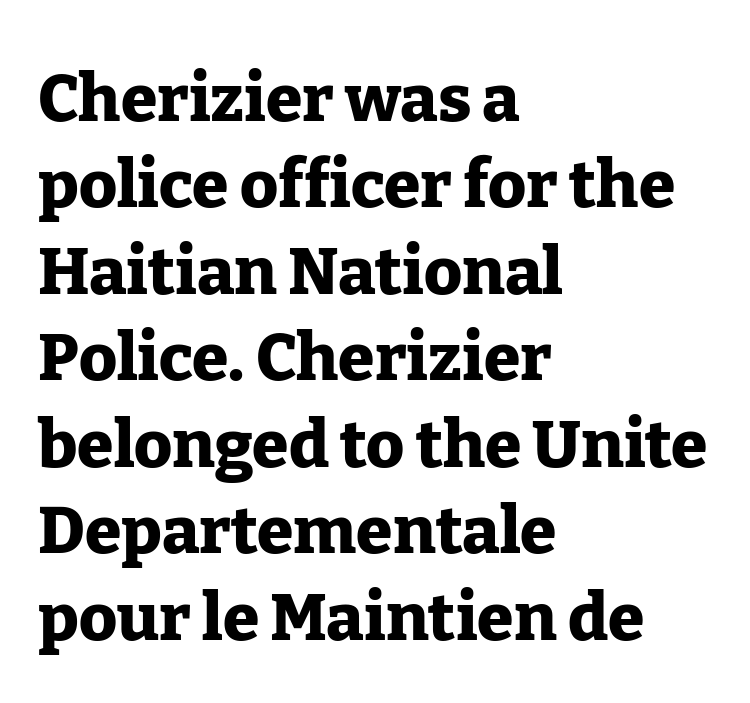
{"serif": "yes", "italic": "no", "bold": "yes", "weight": "heavy", "width": "normal", "stroke_contrast": "low", "x_height": "medium", "monospaced": "no", "underline": "no", "align": "left", "line_spacing": "normal", "line_spacing_ratio": 1.31, "letter_spacing": "normal", "letter_spacing_em": 0.0, "glyph_px": 66}
